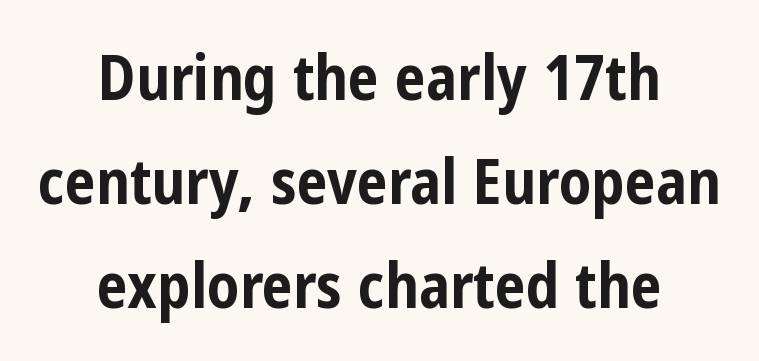
{"serif": "no", "italic": "no", "bold": "yes", "weight": "bold", "width": "condensed", "stroke_contrast": "low", "x_height": "medium", "monospaced": "no", "underline": "no", "align": "center", "line_spacing": "normal", "line_spacing_ratio": 1.68, "letter_spacing": "normal", "letter_spacing_em": 0.0, "glyph_px": 62}
